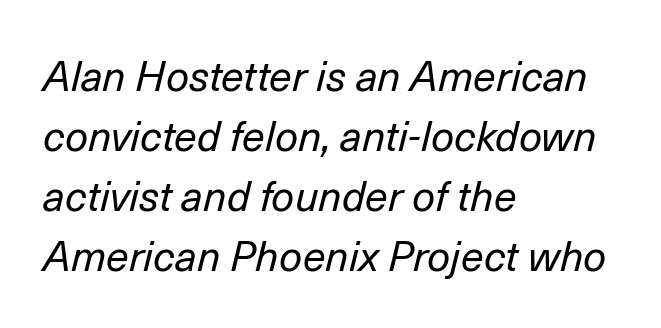
Reading down the block, your eye returns to a fixed left position each line. A quiet, ordinary-to-light weight characterises the typeface. Regular leading. Looking at the ascenders, they clearly lean. Observe the ordinary spacing: letters are neighbours, not strangers.
